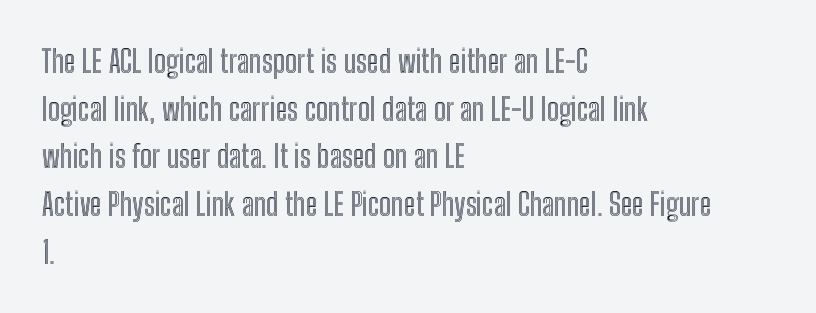
The image shows 31 px condensed type, upright; set left-aligned, normal line spacing (1.54x), normal letter spacing, not underlined; a medium x-height.
